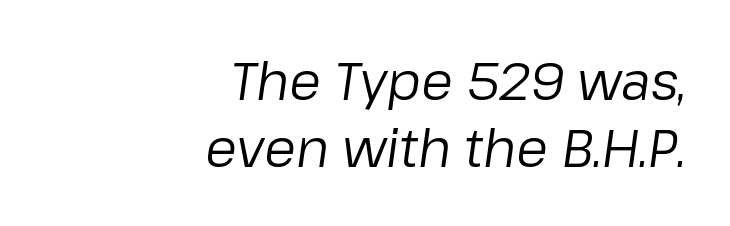
The image shows 52 px regular-weight type, italic (leaning right); set right-aligned, normal line spacing (1.28x), normal letter spacing, not underlined; low stroke contrast and a medium x-height.
